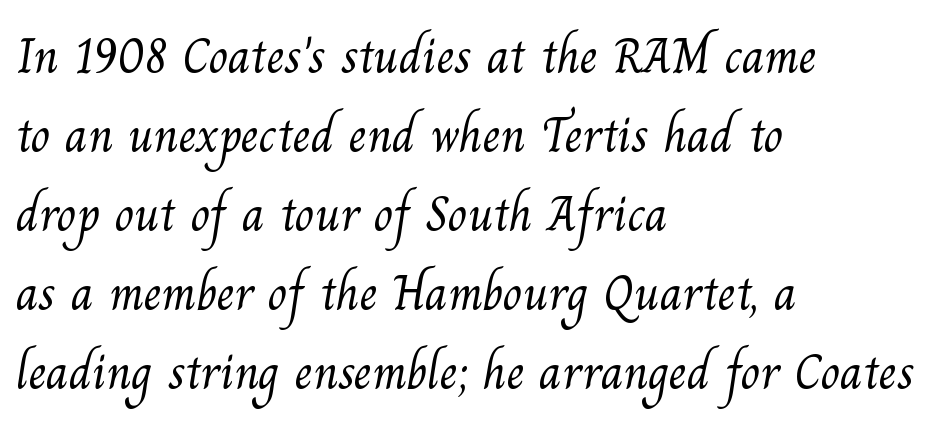
Classification — serif. Underlining? Definitely not there. Regular leading. Think of a printed novel: that variable character pitch is what you see here. In CSS terms this would be text-align: left.
